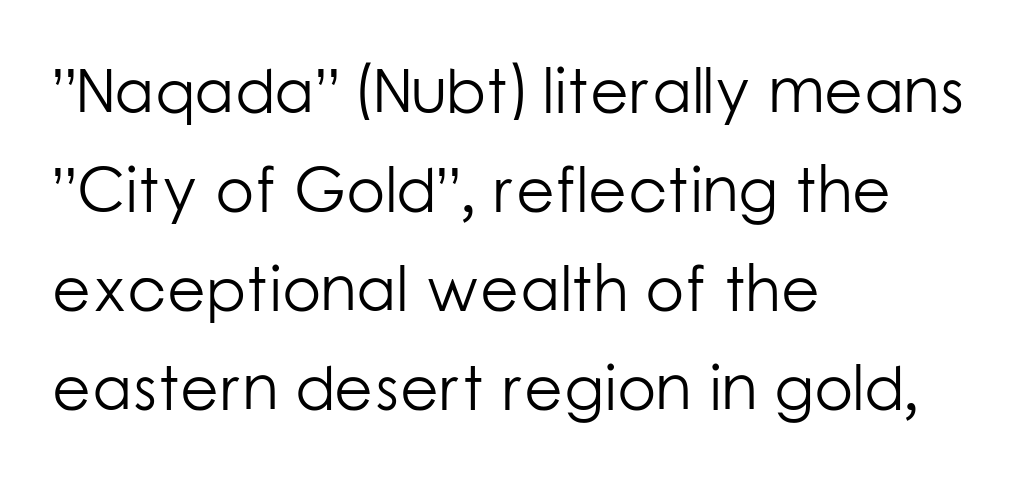
The image shows 63 px light sans-serif type, upright; set left-aligned, normal line spacing (1.57x), normal letter spacing, not underlined; low stroke contrast and a medium x-height.
